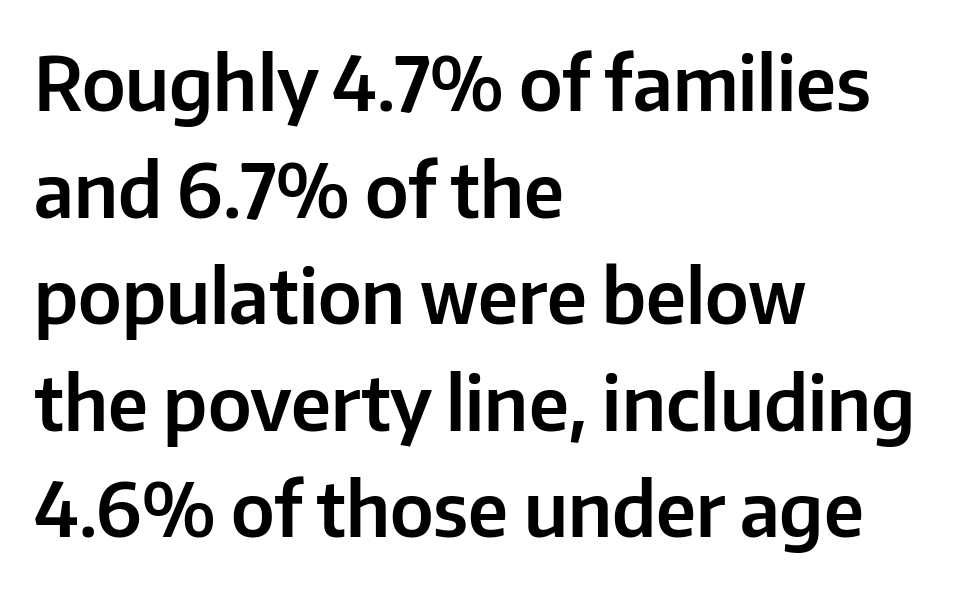
The image shows 74 px sans-serif type, upright; set left-aligned, normal line spacing (1.44x), normal letter spacing, not underlined; low stroke contrast and a medium x-height.
